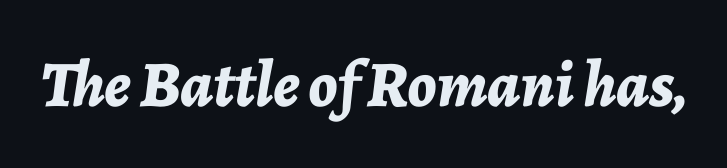
{"italic": "yes", "lean": "right", "slant_degrees": 7, "bold": "yes", "weight": "bold", "width": "normal", "stroke_contrast": "low", "x_height": "medium", "monospaced": "no", "underline": "no", "letter_spacing": "normal", "letter_spacing_em": 0.0, "glyph_px": 65}
